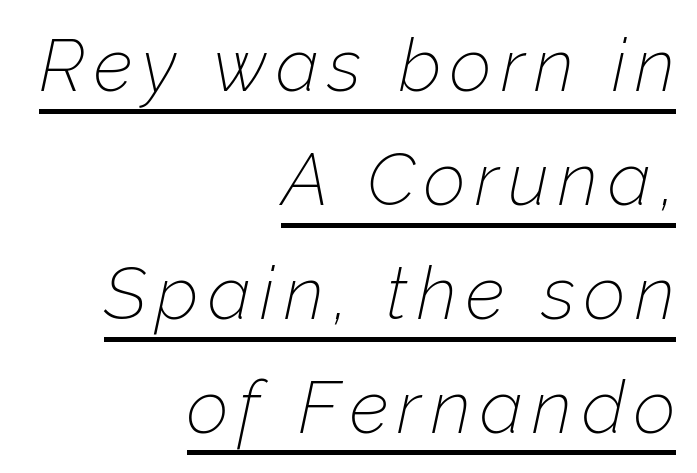
Q: Is the text bold? A: No.
Q: Is the text italic (slanted)? A: Yes, it leans right by about 12 degrees.
Q: Is the text underlined? A: Yes.
Q: How is the paragraph aligned? A: Right-aligned.
Q: Is the spacing between lines tight, normal or loose? A: Normal.
Q: Width (condensed, normal, or wide)? A: Normal.
Q: Stroke contrast? A: Low.
Q: x-height? A: Medium.
Q: Monospaced? A: No.
